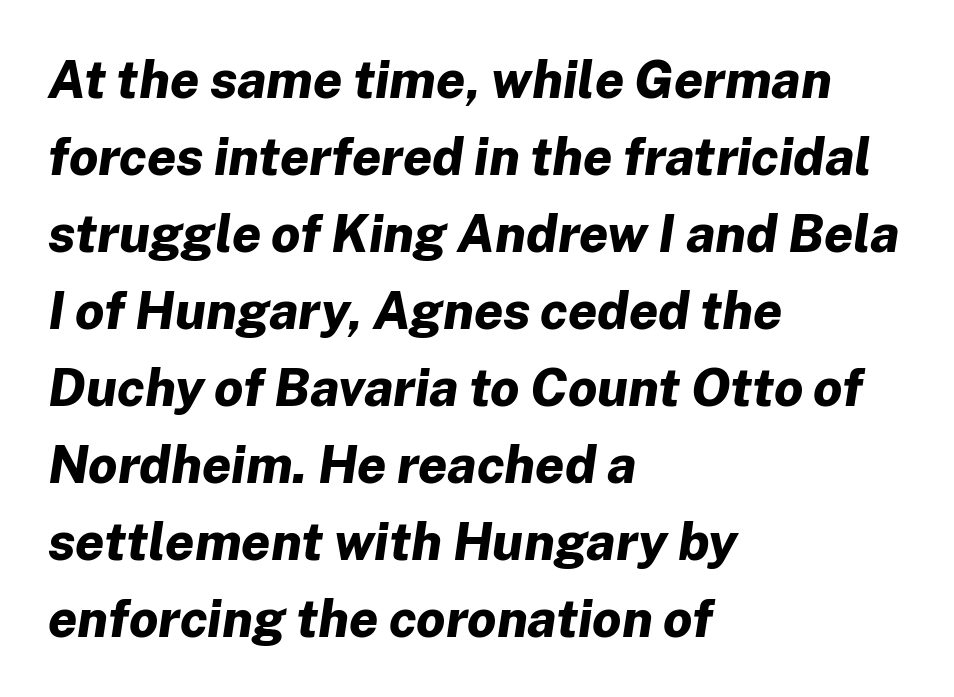
The image shows 52 px bold type, italic (leaning right); set left-aligned, normal line spacing (1.48x), normal letter spacing, not underlined; low stroke contrast and a medium x-height.
